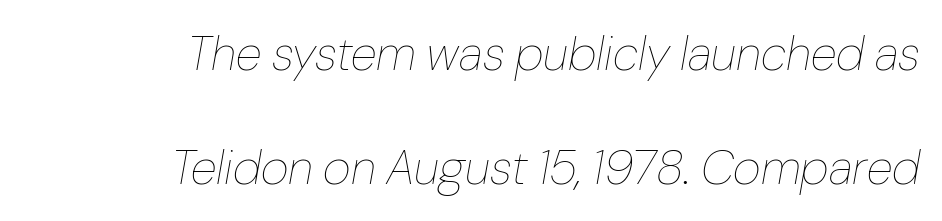
The rendering uses natural spacing where letterforms have individual widths. The gap between lines stays unmarked. Compared with a flush-left layout, this one pins lines to the opposite, right side. In terms of letterspacing, this is plain default setting.
